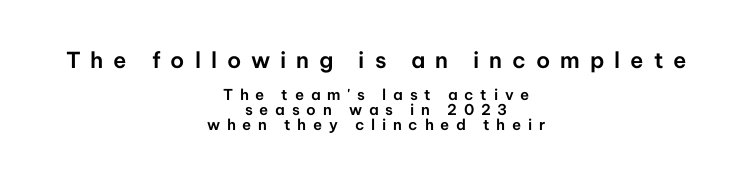
Q: Is the text italic (slanted)? A: No, it is upright.
Q: Is the text underlined? A: No.
Q: How is the paragraph aligned? A: Centered.
Q: Is the spacing between letters normal or unusually wide? A: Unusually wide.
Q: Is the spacing between lines tight, normal or loose? A: Tight.
Q: Which block of text is set in a larger size, the first (top) or the second (bottom)? A: The first (top) one.
